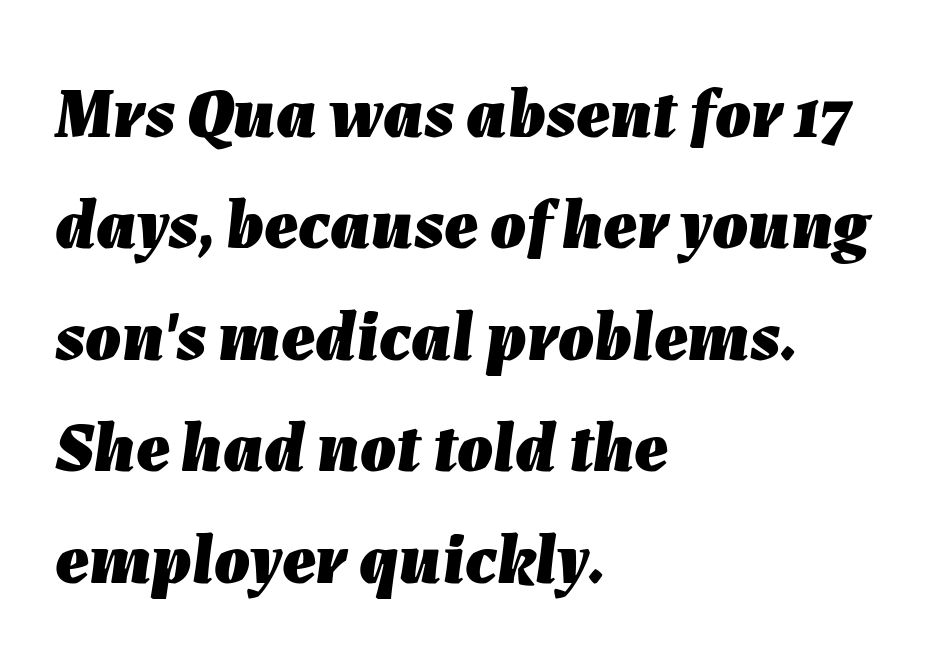
The image shows 71 px heavy type, italic (leaning right); set left-aligned, normal line spacing (1.57x), normal letter spacing, not underlined; low stroke contrast and a medium x-height.
